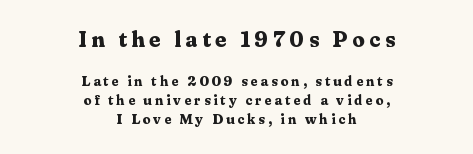
{"italic": "no", "bold": "yes", "underline": "no", "align": "center", "line_spacing": "normal", "line_spacing_ratio": 1.35, "letter_spacing": "wide", "letter_spacing_em": 0.21, "larger_block": "first", "size_ratio": 1.57, "glyph_px": 22}
